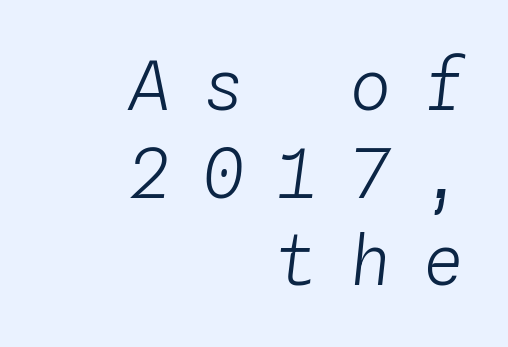
The image shows 68 px light type, italic (leaning right), monospaced; set right-aligned, normal line spacing (1.29x), unusually wide letter spacing (+0.48 em), not underlined; low stroke contrast and a medium x-height.
